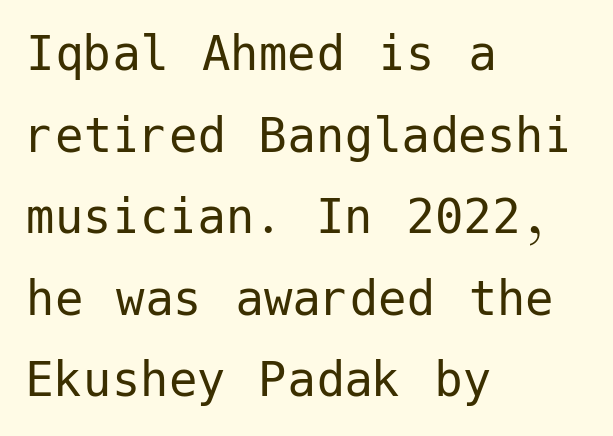
Q: Is the text bold? A: No.
Q: Is the text italic (slanted)? A: No, it is upright.
Q: Is the typeface a serif or a sans-serif typeface? A: Sans-serif.
Q: Is the text underlined? A: No.
Q: How is the paragraph aligned? A: Left-aligned.
Q: Is the spacing between letters normal or unusually wide? A: Normal.
Q: Is the spacing between lines tight, normal or loose? A: Normal.
Q: Width (condensed, normal, or wide)? A: Normal.
Q: Stroke contrast? A: Low.
Q: x-height? A: Medium.
